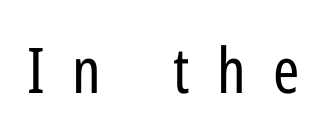
Q: Is the text bold? A: No.
Q: Is the text italic (slanted)? A: No, it is upright.
Q: Is the typeface a serif or a sans-serif typeface? A: Sans-serif.
Q: Is the text underlined? A: No.
Q: Is the spacing between letters normal or unusually wide? A: Unusually wide.
Q: Width (condensed, normal, or wide)? A: Condensed.
Q: Stroke contrast? A: Low.
Q: x-height? A: Medium.
Q: Monospaced? A: No.
